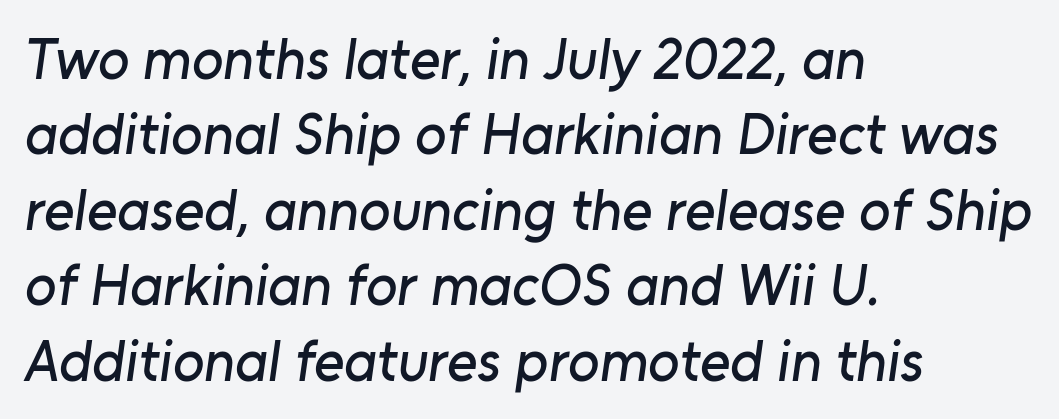
{"serif": "no", "width": "normal", "stroke_contrast": "low", "x_height": "medium", "monospaced": "no", "underline": "no", "align": "left", "line_spacing": "normal", "line_spacing_ratio": 1.3, "letter_spacing": "normal", "letter_spacing_em": 0.0, "glyph_px": 58}
